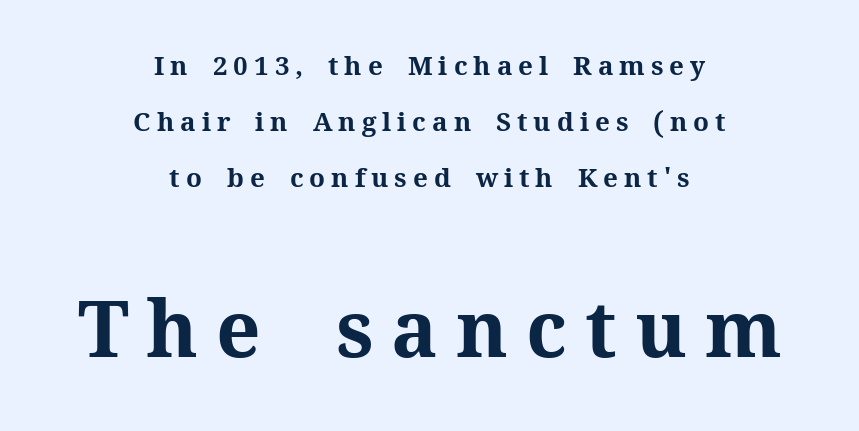
{"serif": "yes", "italic": "no", "bold": "yes", "weight": "bold", "width": "normal", "stroke_contrast": "medium", "x_height": "medium", "monospaced": "no", "underline": "no", "align": "center", "line_spacing": "loose", "line_spacing_ratio": 2.15, "letter_spacing": "wide", "letter_spacing_em": 0.23, "larger_block": "second", "size_ratio": 3.0, "glyph_px": 78}
